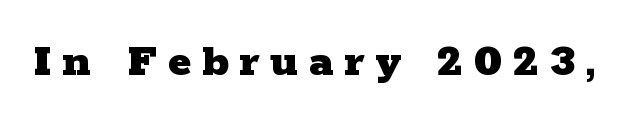
Q: Is the text bold? A: Yes.
Q: Is the text italic (slanted)? A: No, it is upright.
Q: Is the typeface a serif or a sans-serif typeface? A: Serif.
Q: Is the text underlined? A: No.
Q: Is the spacing between letters normal or unusually wide? A: Unusually wide.
Q: Width (condensed, normal, or wide)? A: Wide.
Q: Stroke contrast? A: Low.
Q: x-height? A: Medium.
Q: Monospaced? A: No.
